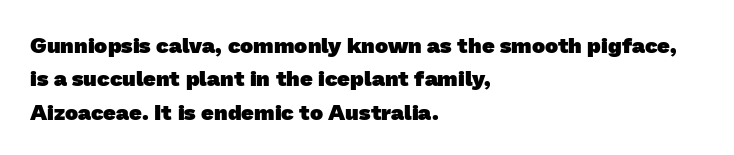
Q: Is the text bold? A: Yes.
Q: Is the text underlined? A: No.
Q: How is the paragraph aligned? A: Left-aligned.
Q: Is the spacing between letters normal or unusually wide? A: Normal.
Q: Is the spacing between lines tight, normal or loose? A: Normal.
